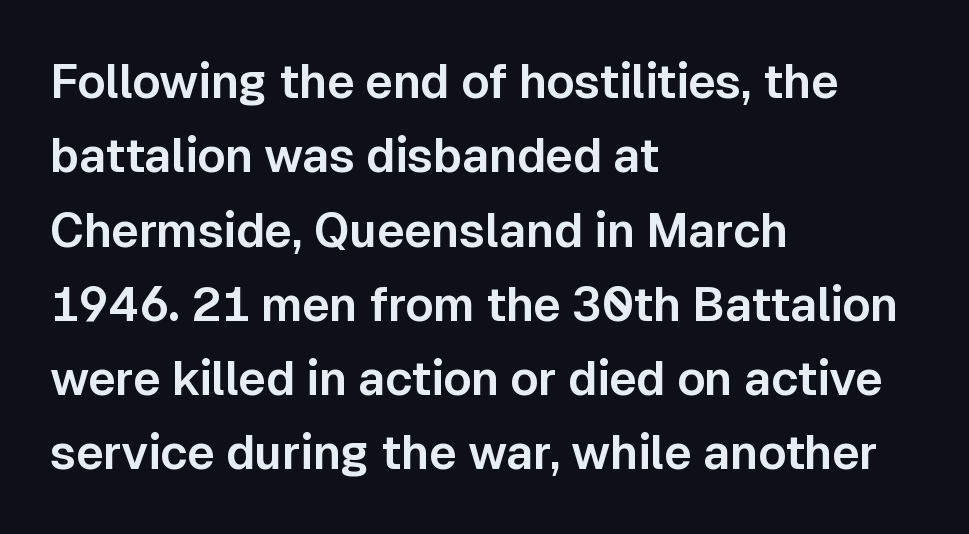
The image shows 47 px sans-serif type, upright; set left-aligned, normal line spacing (1.58x), normal letter spacing, not underlined; low stroke contrast and a medium x-height.
